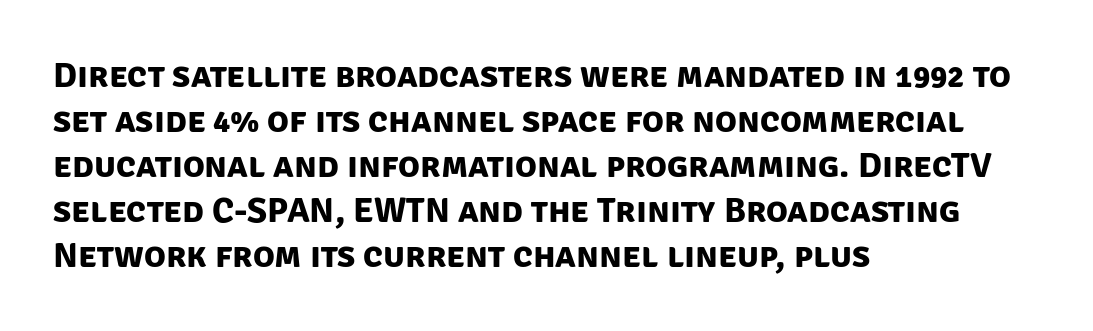
Q: Is the text bold? A: Yes.
Q: Is the typeface a serif or a sans-serif typeface? A: Sans-serif.
Q: Is the text underlined? A: No.
Q: How is the paragraph aligned? A: Left-aligned.
Q: Is the spacing between letters normal or unusually wide? A: Normal.
Q: Is the spacing between lines tight, normal or loose? A: Normal.
Q: Width (condensed, normal, or wide)? A: Normal.
Q: Stroke contrast? A: Low.
Q: x-height? A: Large.
Q: Monospaced? A: No.
